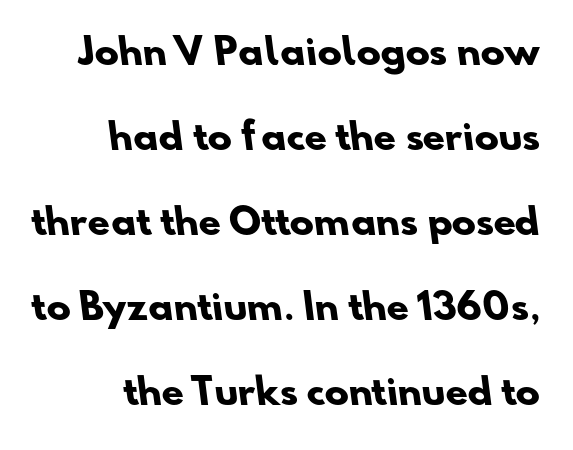
Q: Is the text bold? A: Yes.
Q: Is the typeface a serif or a sans-serif typeface? A: Sans-serif.
Q: Is the text underlined? A: No.
Q: How is the paragraph aligned? A: Right-aligned.
Q: Is the spacing between letters normal or unusually wide? A: Normal.
Q: Is the spacing between lines tight, normal or loose? A: Loose.
Q: Width (condensed, normal, or wide)? A: Normal.
Q: Stroke contrast? A: Low.
Q: x-height? A: Small.
Q: Monospaced? A: No.
